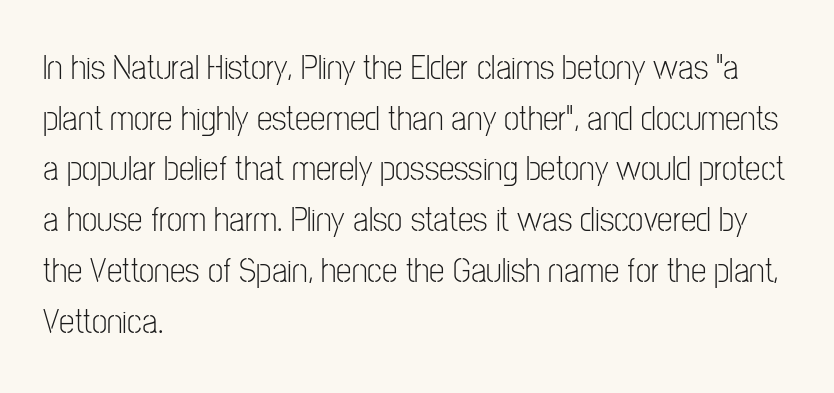
The image shows 35 px light, condensed sans-serif type, upright; set left-aligned, normal line spacing (1.45x), normal letter spacing, not underlined; low stroke contrast and a medium x-height.
